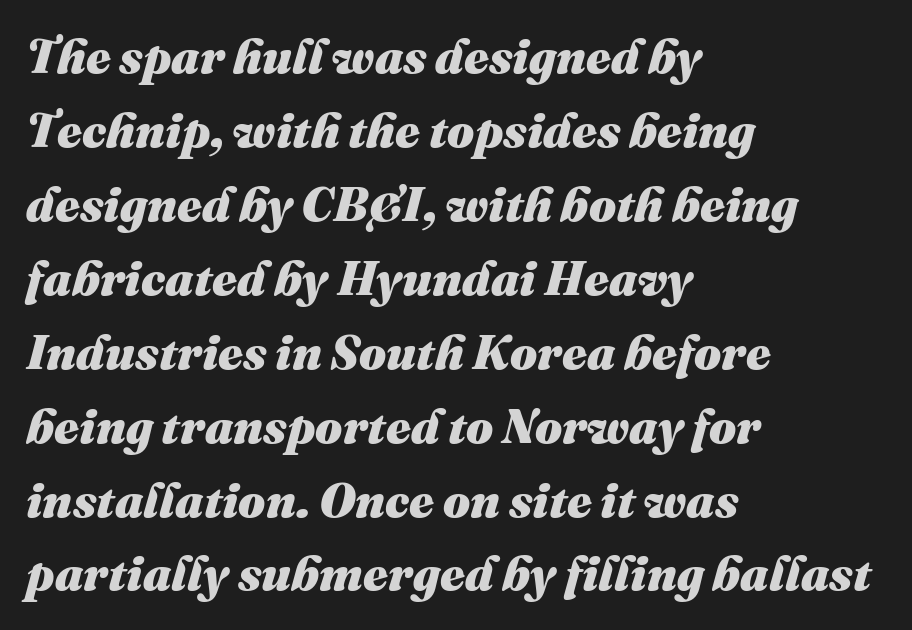
The compositor pushed each line to the left boundary. The designer left line spacing at the default. Between one letter and the next there's only the usual sliver of space. The letters advance in unequal steps, a hallmark of proportional type.
